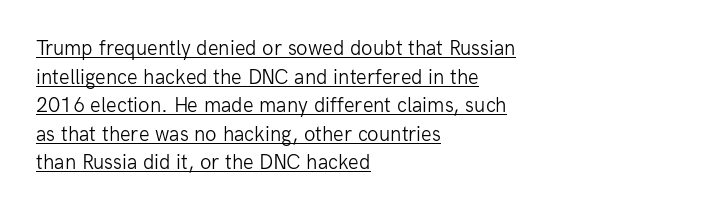
{"italic": "no", "bold": "no", "underline": "yes", "align": "left", "line_spacing": "normal", "line_spacing_ratio": 1.36, "letter_spacing": "normal", "letter_spacing_em": 0.0, "glyph_px": 21}
